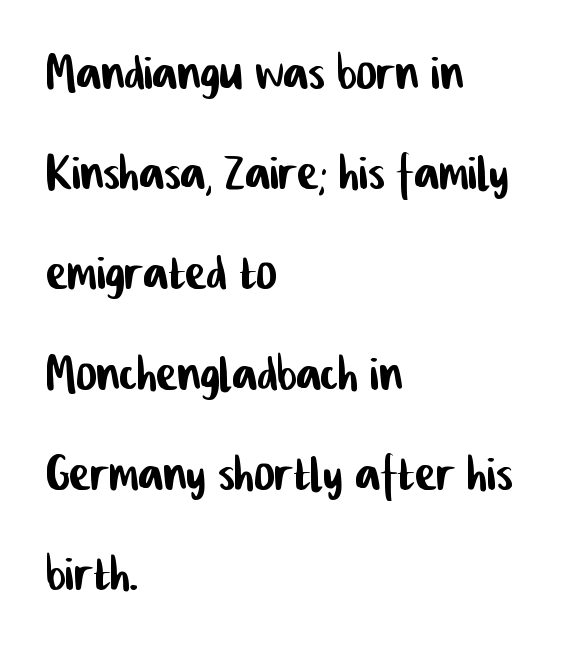
Q: Is the typeface a serif or a sans-serif typeface? A: Sans-serif.
Q: Is the text underlined? A: No.
Q: How is the paragraph aligned? A: Left-aligned.
Q: Is the spacing between letters normal or unusually wide? A: Normal.
Q: Is the spacing between lines tight, normal or loose? A: Normal.
Q: Width (condensed, normal, or wide)? A: Condensed.
Q: Stroke contrast? A: Low.
Q: x-height? A: Medium.
Q: Monospaced? A: No.
